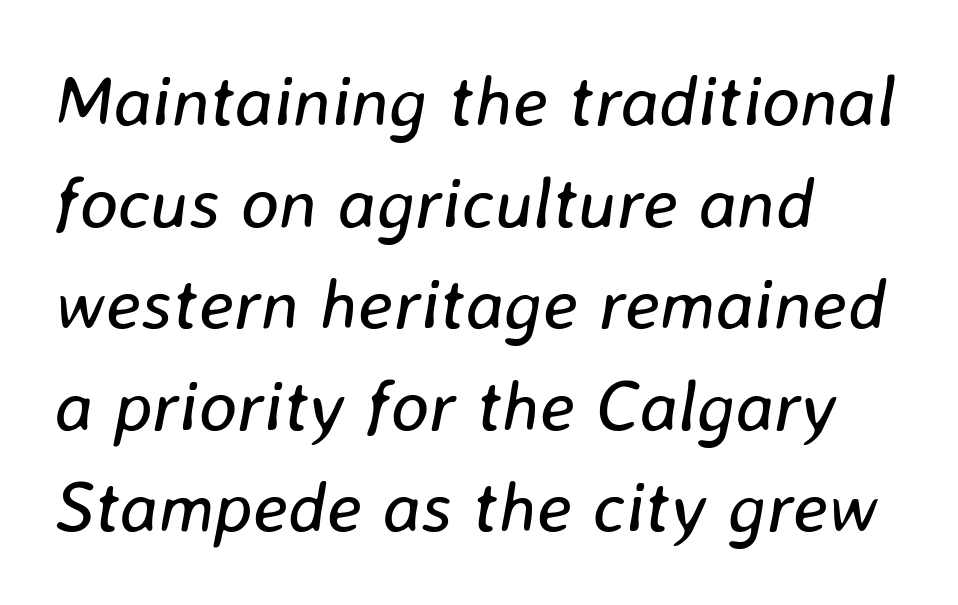
The image shows 72 px regular-weight type, italic (leaning right); set left-aligned, normal line spacing (1.41x), normal letter spacing, not underlined; low stroke contrast and a medium x-height.
